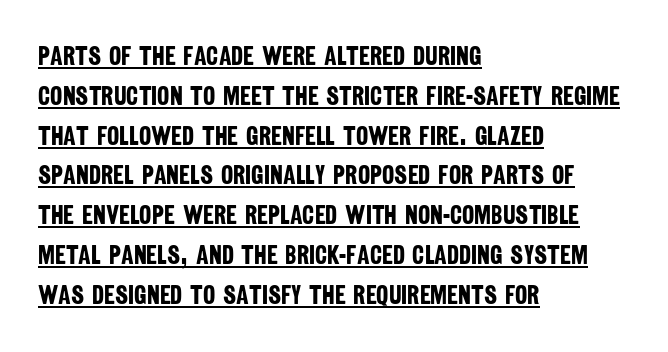
Q: Is the text bold? A: Yes.
Q: Is the text underlined? A: Yes.
Q: How is the paragraph aligned? A: Left-aligned.
Q: Is the spacing between letters normal or unusually wide? A: Normal.
Q: Is the spacing between lines tight, normal or loose? A: Normal.
